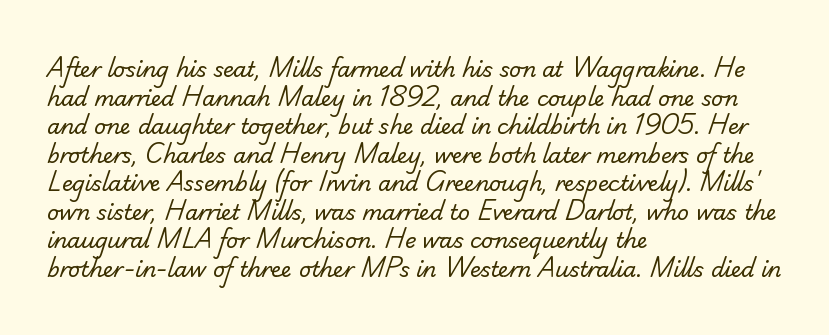
The image shows 21 px text type; set left-aligned, normal line spacing (1.36x), normal letter spacing, not underlined.
